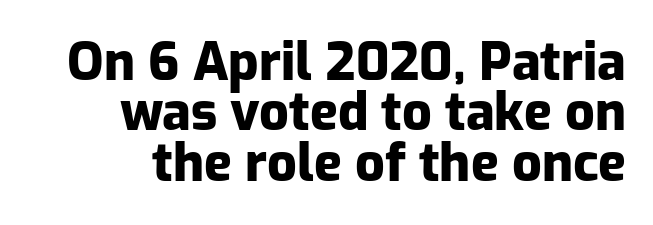
Underline: absent. This rendering employs a face without finishing strokes, i.e., a sans-serif. On the weight axis this lands at bold, roughly 700. Default kerning and tracking; the words read as compact shapes. Line spacing here is tight. All the whitespace from short lines collects on the left.
